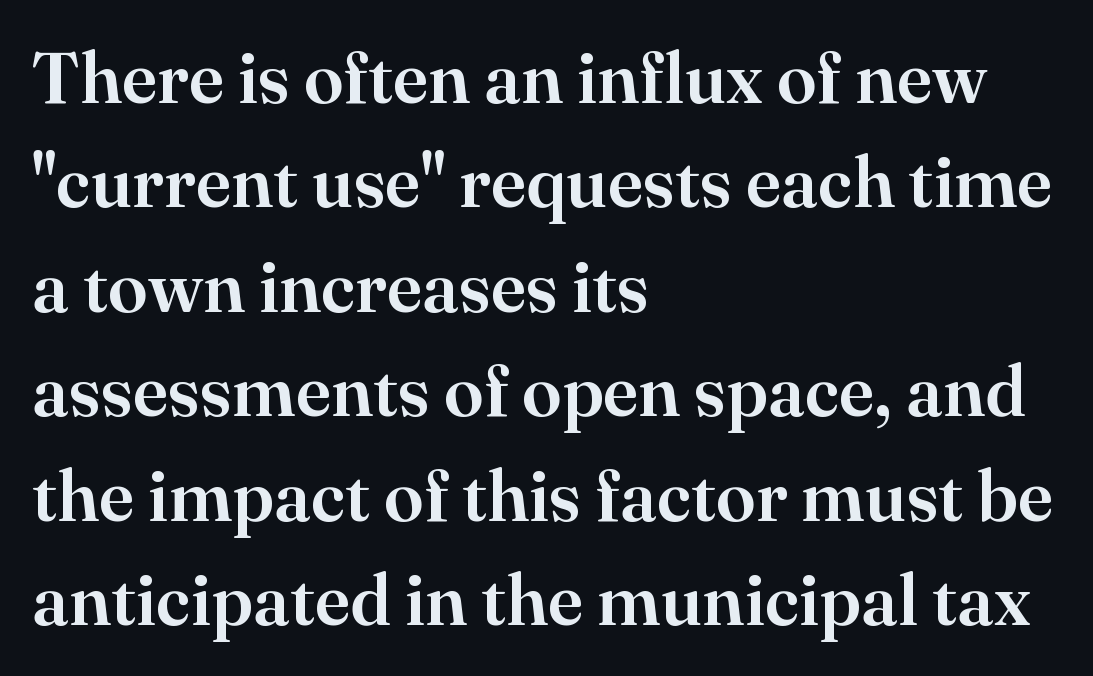
{"serif": "yes", "italic": "no", "width": "normal", "stroke_contrast": "high", "x_height": "small", "monospaced": "no", "underline": "no", "align": "left", "line_spacing": "normal", "line_spacing_ratio": 1.45, "letter_spacing": "normal", "letter_spacing_em": 0.0, "glyph_px": 72}
